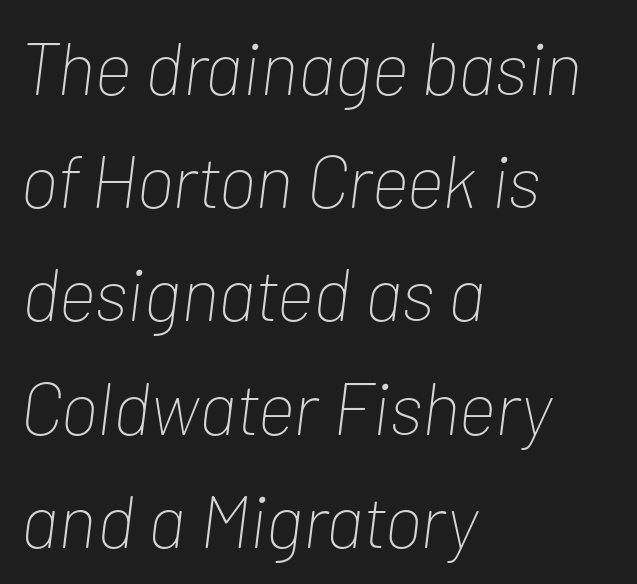
No extra tracking has been applied to these lines. Decoration check: the copy has no underline. Typeset ragged right — the left edge is the straight one. The rows are spaced the way most documents space them.
